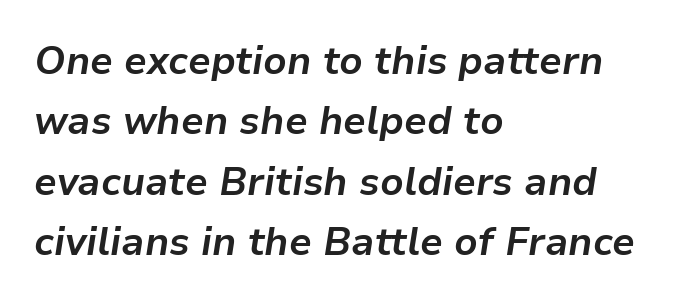
Q: Is the text bold? A: Yes.
Q: Is the text italic (slanted)? A: Yes, it leans right by about 9 degrees.
Q: Is the text underlined? A: No.
Q: How is the paragraph aligned? A: Left-aligned.
Q: Is the spacing between letters normal or unusually wide? A: Normal.
Q: Is the spacing between lines tight, normal or loose? A: Normal.
Q: Width (condensed, normal, or wide)? A: Normal.
Q: Stroke contrast? A: Low.
Q: x-height? A: Medium.
Q: Monospaced? A: No.
